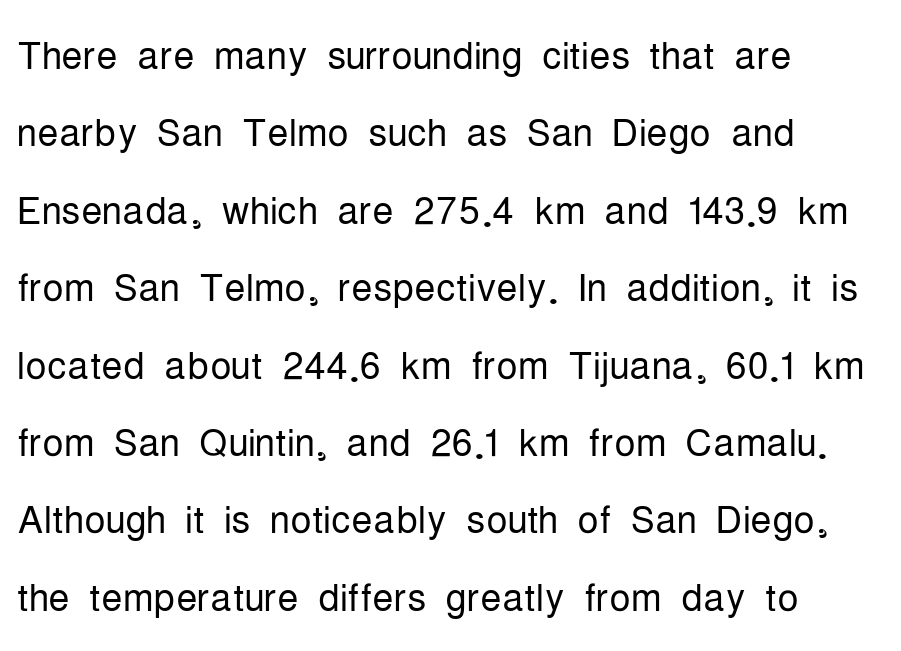
Q: Is the text bold? A: No.
Q: Is the text italic (slanted)? A: No, it is upright.
Q: Is the typeface a serif or a sans-serif typeface? A: Sans-serif.
Q: Is the text underlined? A: No.
Q: How is the paragraph aligned? A: Left-aligned.
Q: Is the spacing between letters normal or unusually wide? A: Normal.
Q: Is the spacing between lines tight, normal or loose? A: Normal.
Q: Width (condensed, normal, or wide)? A: Condensed.
Q: Stroke contrast? A: Low.
Q: x-height? A: Medium.
Q: Monospaced? A: No.
